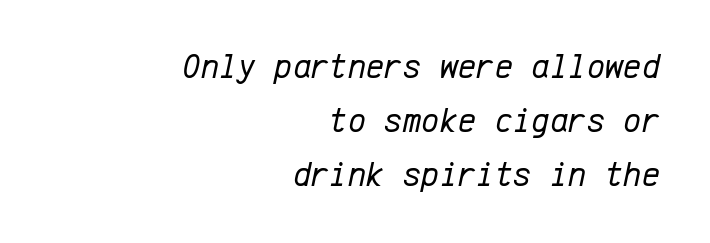
{"italic": "yes", "lean": "right", "slant_degrees": 12, "bold": "no", "weight": "regular", "width": "normal", "stroke_contrast": "low", "x_height": "medium", "monospaced": "yes", "underline": "no", "align": "right", "line_spacing": "normal", "line_spacing_ratio": 1.54, "letter_spacing": "normal", "letter_spacing_em": 0.0, "glyph_px": 35}
